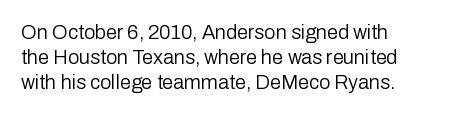
How would I describe the line gaps? Plain and ordinary. Stem width sits at or under what a default text font uses. Posture: straight, roman, zero tilt. Underlining? Definitely not there. How are the letters spaced? Ordinarily, with no added tracking. Alignment: flush left.
